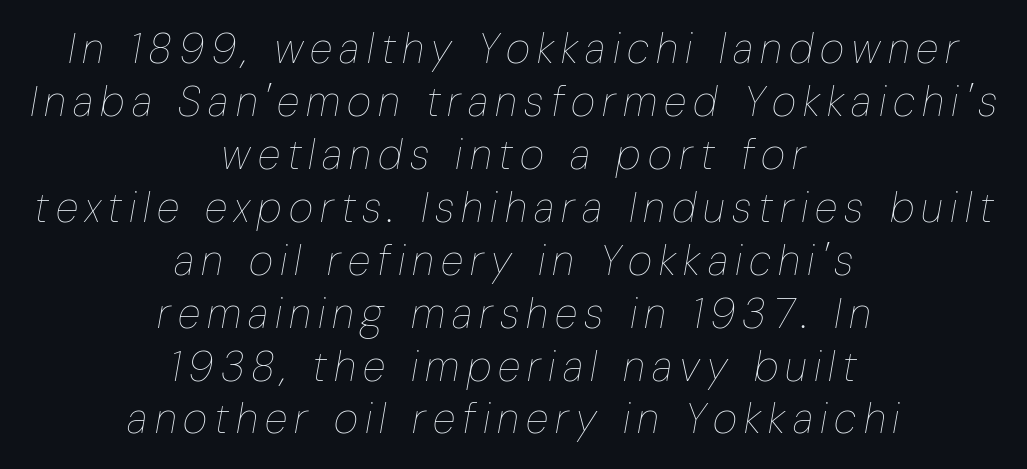
Q: Is the text bold? A: No.
Q: Is the text italic (slanted)? A: Yes, it leans right by about 10 degrees.
Q: Is the text underlined? A: No.
Q: How is the paragraph aligned? A: Centered.
Q: Is the spacing between lines tight, normal or loose? A: Normal.
Q: Width (condensed, normal, or wide)? A: Condensed.
Q: Stroke contrast? A: Low.
Q: x-height? A: Medium.
Q: Monospaced? A: No.
